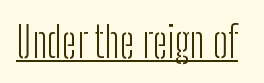
The image shows 42 px light, condensed sans-serif type, upright; set normal letter spacing, underlined; low stroke contrast and a medium x-height.
